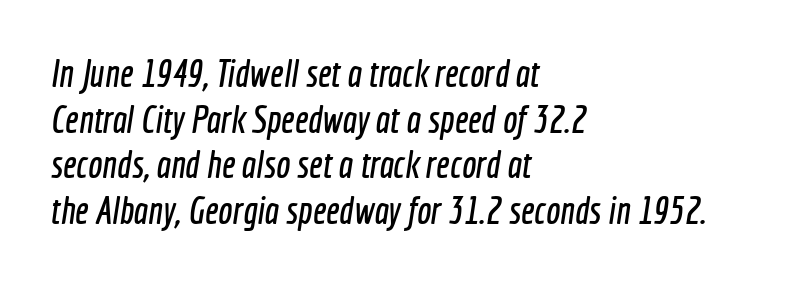
The image shows 38 px condensed sans-serif type; set left-aligned, line spacing 1.2x, normal letter spacing, not underlined; a medium x-height.
